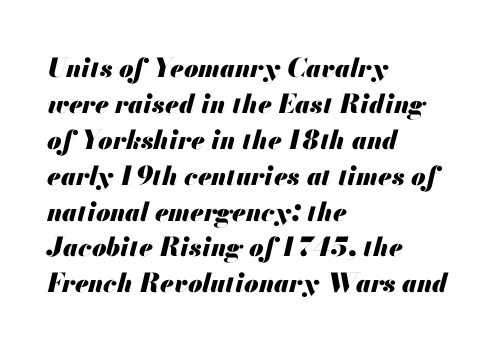
{"italic": "yes", "lean": "right", "slant_degrees": 13, "bold": "yes", "underline": "no", "align": "left", "line_spacing": "normal", "line_spacing_ratio": 1.38, "letter_spacing": "normal", "letter_spacing_em": 0.0, "glyph_px": 26}
